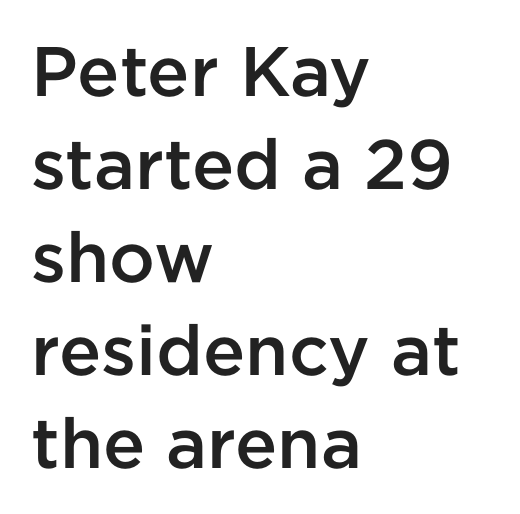
Q: Is the text bold? A: Semi-bold.
Q: Is the text italic (slanted)? A: No, it is upright.
Q: Is the typeface a serif or a sans-serif typeface? A: Sans-serif.
Q: Is the text underlined? A: No.
Q: How is the paragraph aligned? A: Left-aligned.
Q: Is the spacing between letters normal or unusually wide? A: Normal.
Q: Is the spacing between lines tight, normal or loose? A: Normal.
Q: Width (condensed, normal, or wide)? A: Normal.
Q: Stroke contrast? A: Low.
Q: x-height? A: Medium.
Q: Monospaced? A: No.
